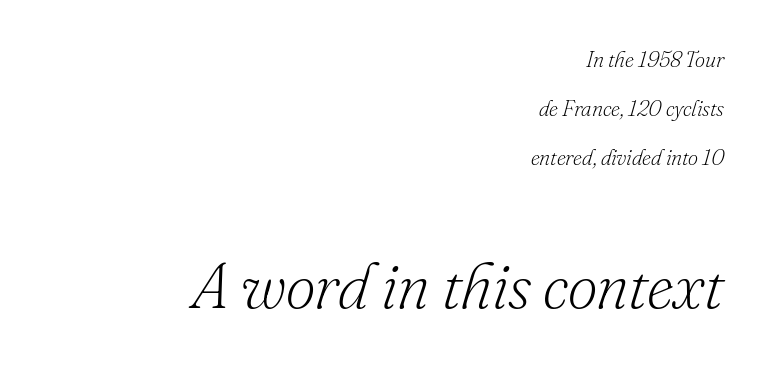
{"serif": "yes", "italic": "yes", "lean": "right", "slant_degrees": 16, "bold": "no", "weight": "light", "width": "normal", "stroke_contrast": "low", "x_height": "small", "monospaced": "no", "underline": "no", "align": "right", "line_spacing": "loose", "line_spacing_ratio": 2.22, "letter_spacing": "normal", "letter_spacing_em": 0.0, "larger_block": "second", "size_ratio": 2.95, "glyph_px": 65}
